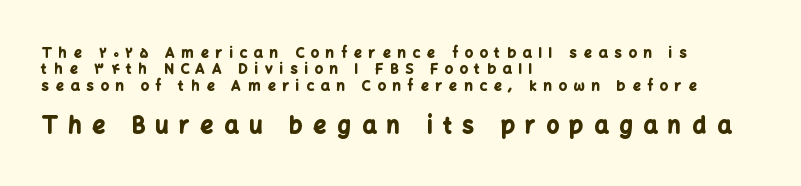
{"italic": "no", "bold": "yes", "underline": "no", "align": "left", "line_spacing_ratio": 1.17, "letter_spacing": "wide", "letter_spacing_em": 0.5, "larger_block": "second", "size_ratio": 1.57, "glyph_px": 22}
